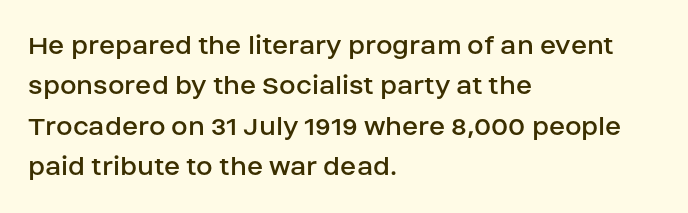
Q: Is the text bold? A: No.
Q: Is the text italic (slanted)? A: No, it is upright.
Q: Is the typeface a serif or a sans-serif typeface? A: Sans-serif.
Q: Is the text underlined? A: No.
Q: How is the paragraph aligned? A: Left-aligned.
Q: Is the spacing between letters normal or unusually wide? A: Normal.
Q: Is the spacing between lines tight, normal or loose? A: Normal.
Q: Width (condensed, normal, or wide)? A: Normal.
Q: Stroke contrast? A: Low.
Q: x-height? A: Large.
Q: Monospaced? A: No.
